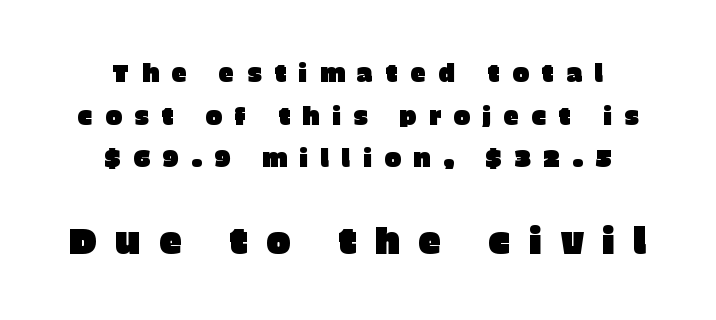
{"serif": "no", "italic": "no", "width": "normal", "stroke_contrast": "low", "x_height": "large", "monospaced": "no", "underline": "no", "align": "center", "line_spacing_ratio": 1.71, "letter_spacing": "wide", "letter_spacing_em": 0.49, "larger_block": "second", "size_ratio": 1.48, "glyph_px": 37}
